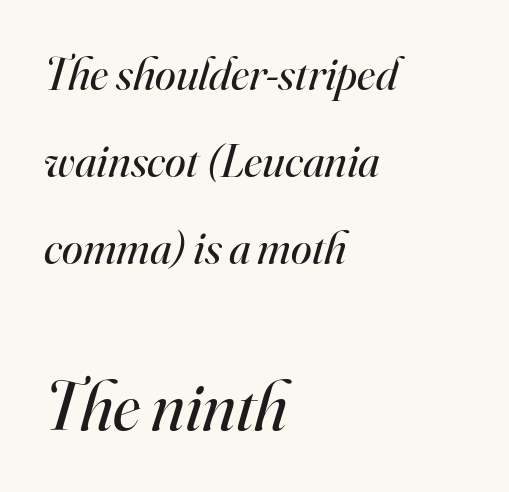
The image shows 70 px regular-weight serif type, italic (leaning right); set left-aligned, line spacing 1.85x, normal letter spacing, not underlined; the second (bottom) block is 1.49x larger; high stroke contrast and a small x-height.
